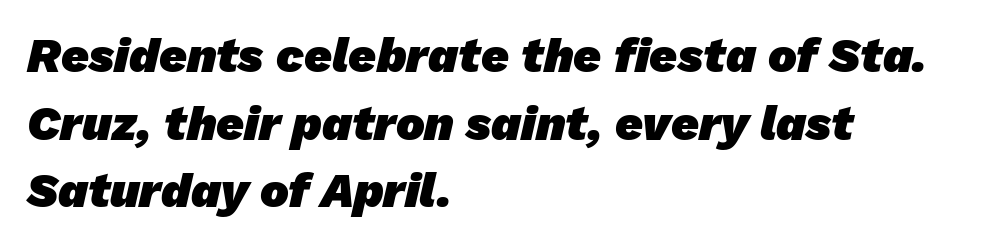
{"serif": "no", "bold": "yes", "weight": "heavy", "width": "normal", "stroke_contrast": "low", "x_height": "medium", "monospaced": "no", "underline": "no", "align": "left", "line_spacing": "normal", "line_spacing_ratio": 1.41, "letter_spacing": "normal", "letter_spacing_em": 0.0, "glyph_px": 48}
